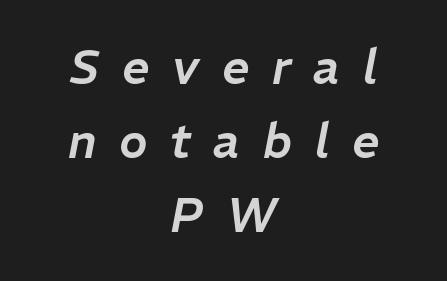
Q: Is the text italic (slanted)? A: Yes, it leans right by about 11 degrees.
Q: Is the text underlined? A: No.
Q: How is the paragraph aligned? A: Centered.
Q: Is the spacing between letters normal or unusually wide? A: Unusually wide.
Q: Is the spacing between lines tight, normal or loose? A: Normal.
Q: Width (condensed, normal, or wide)? A: Normal.
Q: Stroke contrast? A: Low.
Q: x-height? A: Medium.
Q: Monospaced? A: No.
